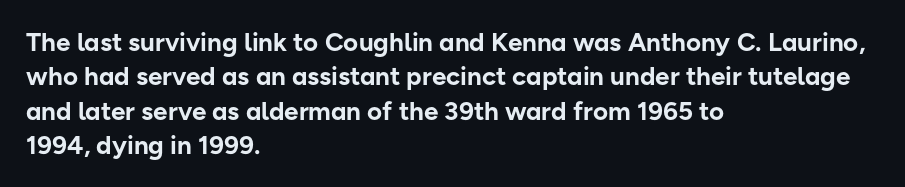
The image shows 26 px bold type, upright; set left-aligned, normal line spacing (1.32x), normal letter spacing, not underlined.
